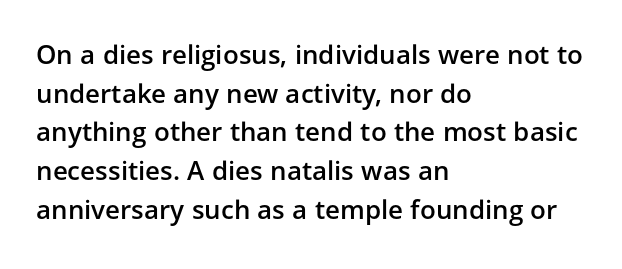
Q: Is the text bold? A: Semi-bold.
Q: Is the text italic (slanted)? A: No, it is upright.
Q: Is the text underlined? A: No.
Q: How is the paragraph aligned? A: Left-aligned.
Q: Is the spacing between letters normal or unusually wide? A: Normal.
Q: Is the spacing between lines tight, normal or loose? A: Normal.
